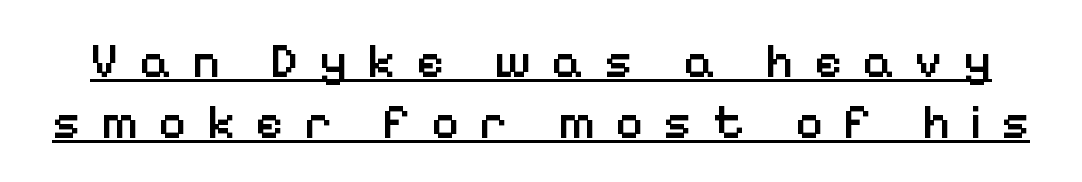
The image shows 48 px semibold sans-serif type, upright; set normal line spacing (1.27x), unusually wide letter spacing (+0.42 em), underlined; low stroke contrast and a medium x-height.
